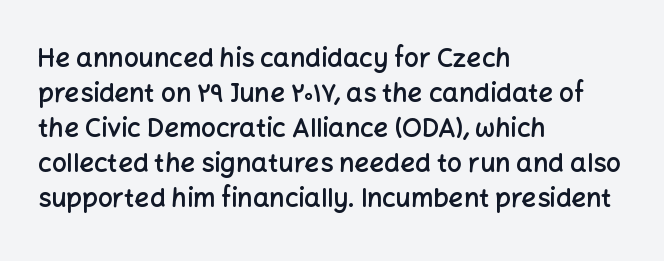
{"italic": "no", "bold": "semi", "underline": "no", "align": "left", "line_spacing": "normal", "line_spacing_ratio": 1.35, "letter_spacing": "normal", "letter_spacing_em": 0.0, "glyph_px": 26}
